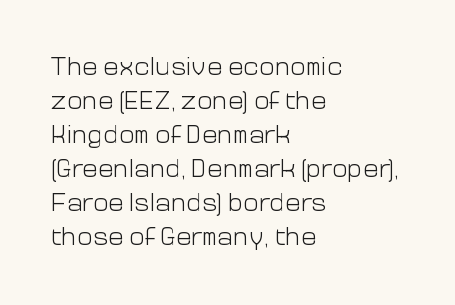
The image shows 26 px text type, upright; set left-aligned, normal line spacing (1.31x), normal letter spacing, not underlined.
